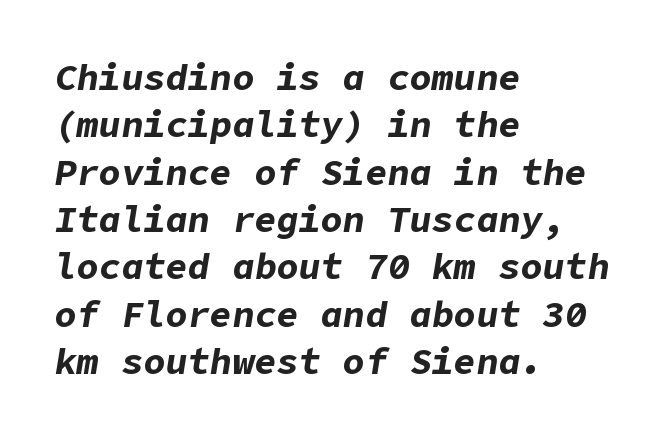
{"italic": "yes", "lean": "right", "slant_degrees": 9, "bold": "yes", "weight": "bold", "width": "normal", "stroke_contrast": "low", "x_height": "medium", "underline": "no", "align": "left", "line_spacing": "normal", "line_spacing_ratio": 1.28, "letter_spacing": "normal", "letter_spacing_em": 0.0, "glyph_px": 37}
